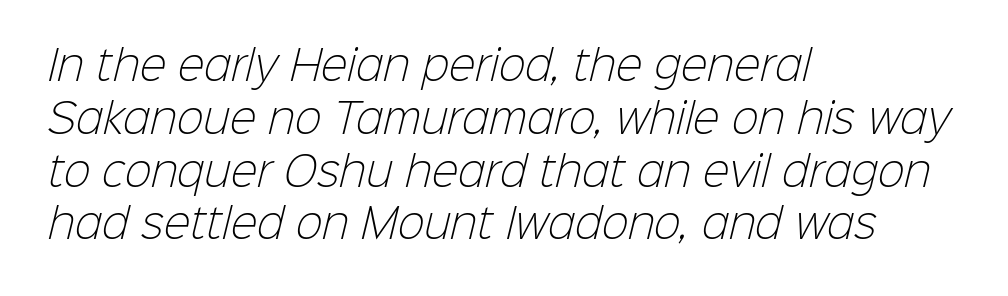
Q: Is the text bold? A: No.
Q: Is the typeface a serif or a sans-serif typeface? A: Sans-serif.
Q: Is the text underlined? A: No.
Q: How is the paragraph aligned? A: Left-aligned.
Q: Is the spacing between letters normal or unusually wide? A: Normal.
Q: Is the spacing between lines tight, normal or loose? A: Normal.
Q: Width (condensed, normal, or wide)? A: Normal.
Q: Stroke contrast? A: Low.
Q: x-height? A: Medium.
Q: Monospaced? A: No.
